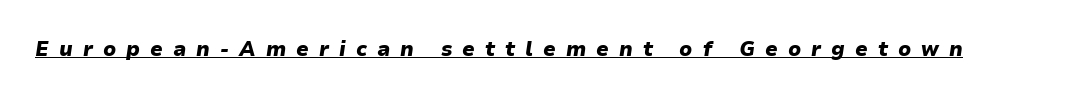
Q: Is the text bold? A: Yes.
Q: Is the text italic (slanted)? A: Yes, it leans right by about 9 degrees.
Q: Is the text underlined? A: Yes.
Q: Is the spacing between letters normal or unusually wide? A: Unusually wide.
